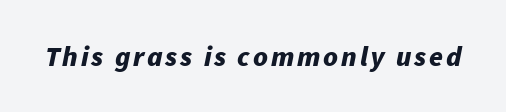
The image shows 28 px bold type, italic (leaning right); set not underlined; low stroke contrast and a medium x-height.
